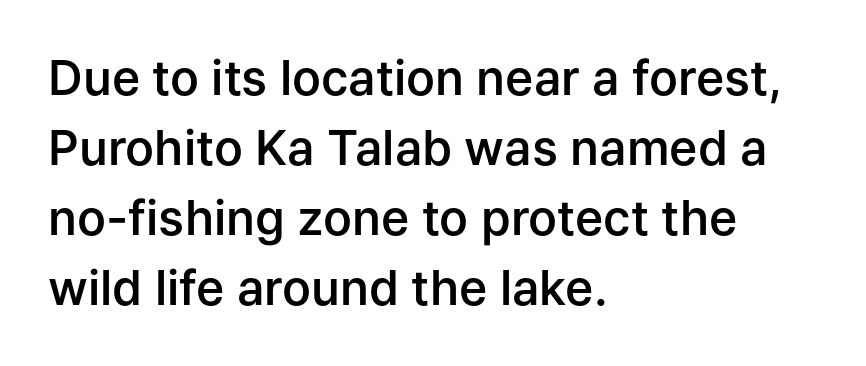
Each letter keeps its own natural width here, so spacing adapts to shape. The gaps between neighbouring characters are ordinary and unremarkable. The rag falls on the right side of this text block. Summary of weight: moderately heavy, a semibold. When letters stand straight like this, we call the style roman or upright.
